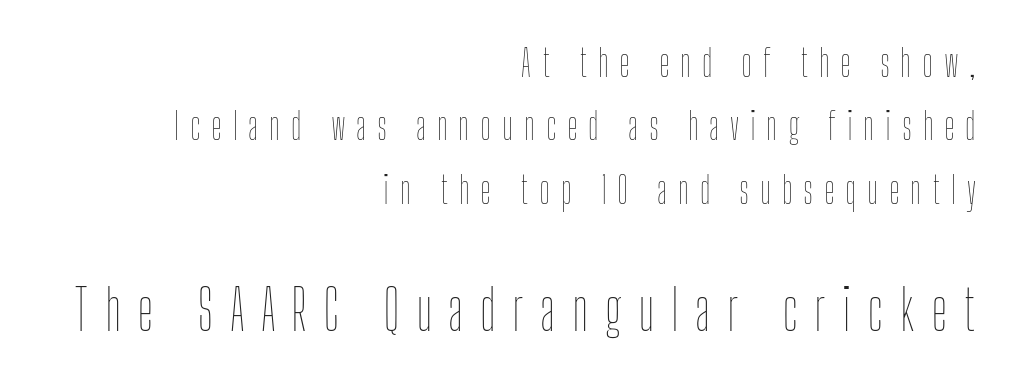
{"italic": "no", "bold": "no", "weight": "thin", "width": "condensed", "stroke_contrast": "low", "x_height": "medium", "monospaced": "no", "underline": "no", "align": "right", "line_spacing_ratio": 1.71, "letter_spacing": "wide", "letter_spacing_em": 0.29, "larger_block": "second", "size_ratio": 1.51, "glyph_px": 56}
